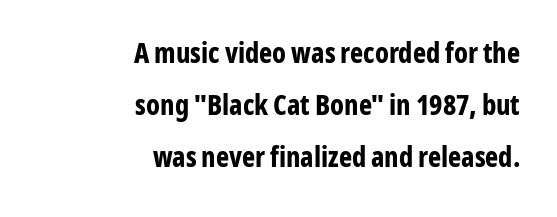
{"serif": "no", "italic": "no", "bold": "yes", "weight": "bold", "width": "condensed", "stroke_contrast": "low", "x_height": "medium", "monospaced": "no", "underline": "no", "align": "right", "line_spacing_ratio": 1.86, "letter_spacing": "normal", "letter_spacing_em": 0.0, "glyph_px": 28}
